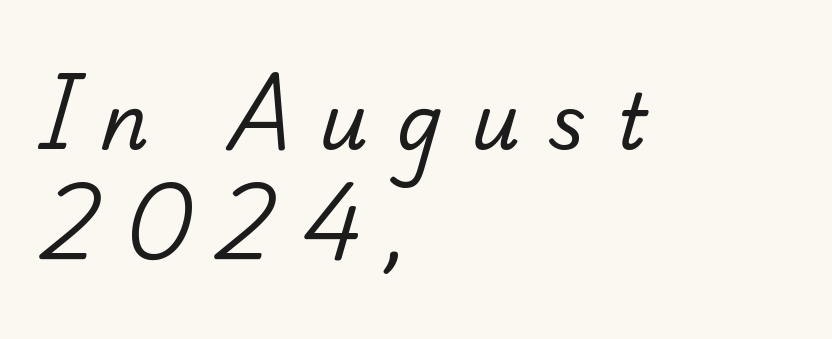
Q: Is the text bold? A: No.
Q: Is the typeface a serif or a sans-serif typeface? A: Serif.
Q: Is the text underlined? A: No.
Q: How is the paragraph aligned? A: Left-aligned.
Q: Is the spacing between letters normal or unusually wide? A: Unusually wide.
Q: Is the spacing between lines tight, normal or loose? A: Normal.
Q: Width (condensed, normal, or wide)? A: Normal.
Q: Stroke contrast? A: Low.
Q: x-height? A: Small.
Q: Monospaced? A: No.
